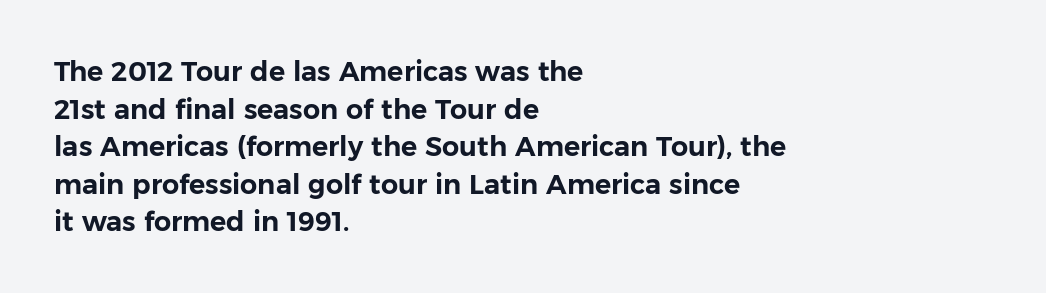
{"italic": "no", "underline": "no", "align": "left", "line_spacing": "normal", "line_spacing_ratio": 1.39, "letter_spacing": "normal", "letter_spacing_em": 0.0, "glyph_px": 27}
